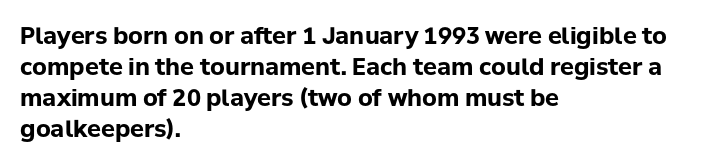
Q: Is the text bold? A: Yes.
Q: Is the text italic (slanted)? A: No, it is upright.
Q: Is the text underlined? A: No.
Q: How is the paragraph aligned? A: Left-aligned.
Q: Is the spacing between letters normal or unusually wide? A: Normal.
Q: Is the spacing between lines tight, normal or loose? A: Normal.
